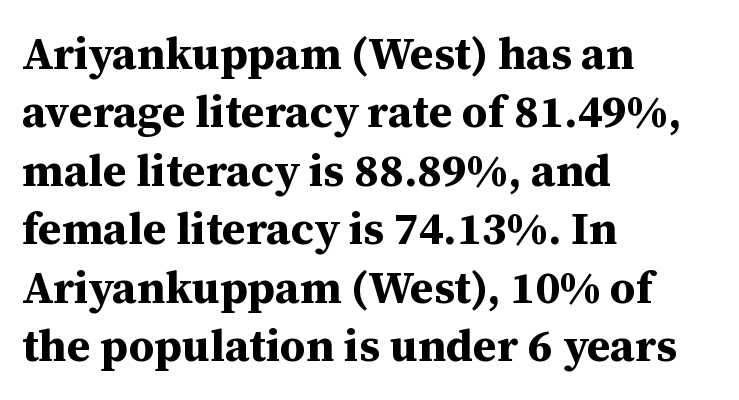
The image shows 45 px bold serif type, upright; set left-aligned, normal line spacing (1.3x), normal letter spacing, not underlined; medium stroke contrast and a medium x-height.
